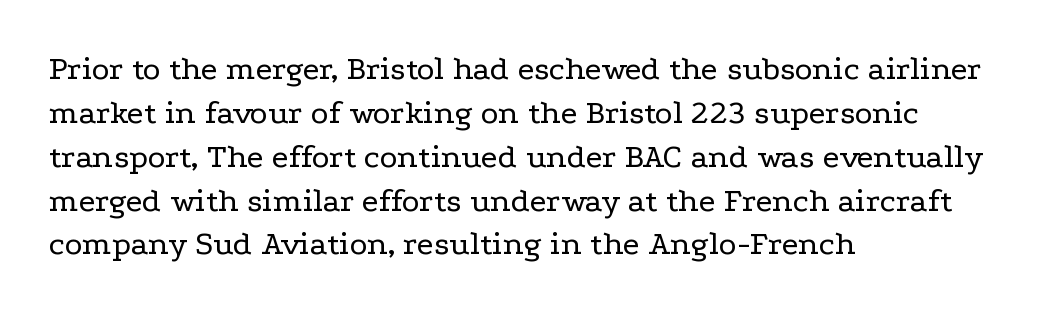
Quick note: not italic, upright. This sample uses plain, unmodified letter spacing. Glance below the letters and you will spot only blank space. Where is the straight margin? On the left. The type family on display is of the serif kind. Heaviness? Minimal to ordinary, like unemphasized prose.
